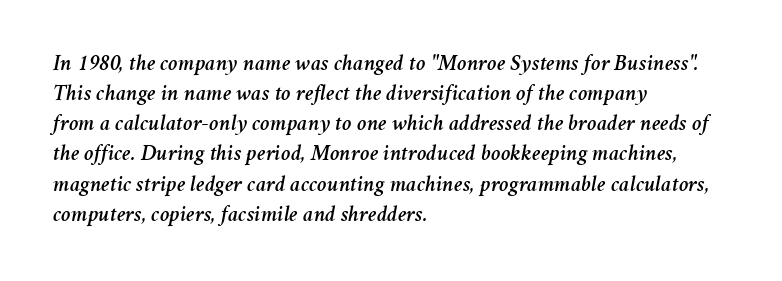
The letters sit at their default tracking, neither squeezed nor spread. The lettering tilts uniformly, giving the passage an italic look. These lines are set flush left with a ragged right edge. This sample keeps an unexceptional amount of space between lines. The baseline area is clear.
